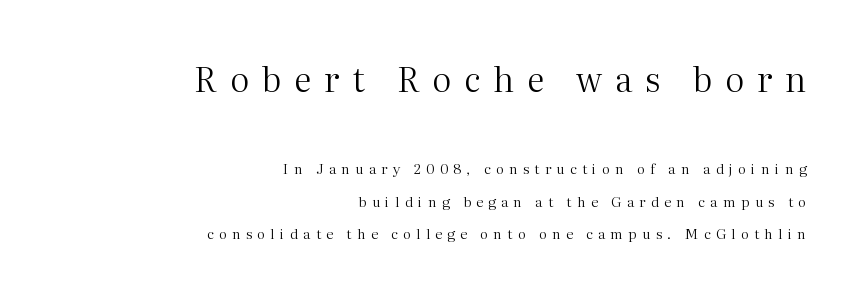
Q: Is the text bold? A: No.
Q: Is the text italic (slanted)? A: No, it is upright.
Q: Is the typeface a serif or a sans-serif typeface? A: Serif.
Q: Is the text underlined? A: No.
Q: How is the paragraph aligned? A: Right-aligned.
Q: Is the spacing between letters normal or unusually wide? A: Unusually wide.
Q: Is the spacing between lines tight, normal or loose? A: Loose.
Q: Which block of text is set in a larger size, the first (top) or the second (bottom)? A: The first (top) one.
Q: Width (condensed, normal, or wide)? A: Normal.
Q: Stroke contrast? A: Medium.
Q: x-height? A: Medium.
Q: Monospaced? A: No.
